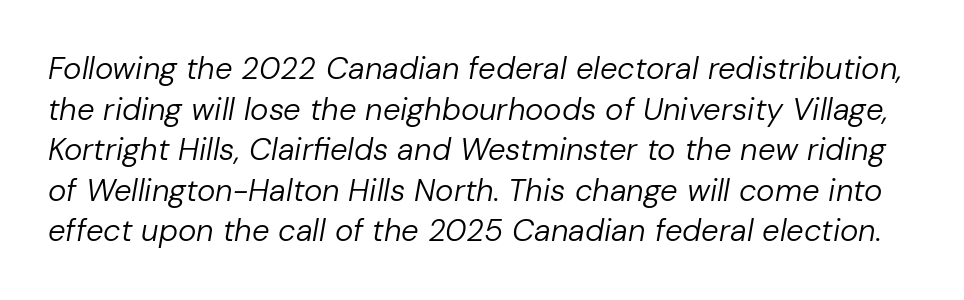
Look at the tracking — it's just the regular setting, nothing added. The leading is moderate, giving the passage an even texture. Unbolded letterforms with no extra heft. You can tell it's italic because the verticals aren't actually vertical. The string is rendered with underlining switched off.
